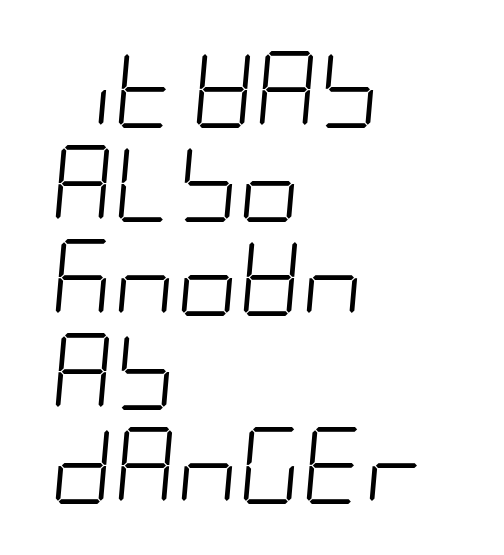
{"italic": "yes", "lean": "right", "slant_degrees": 5, "bold": "no", "weight": "light", "width": "condensed", "stroke_contrast": "low", "x_height": "large", "underline": "no", "align": "left", "line_spacing_ratio": 1.22, "letter_spacing": "normal", "letter_spacing_em": 0.0, "glyph_px": 77}
